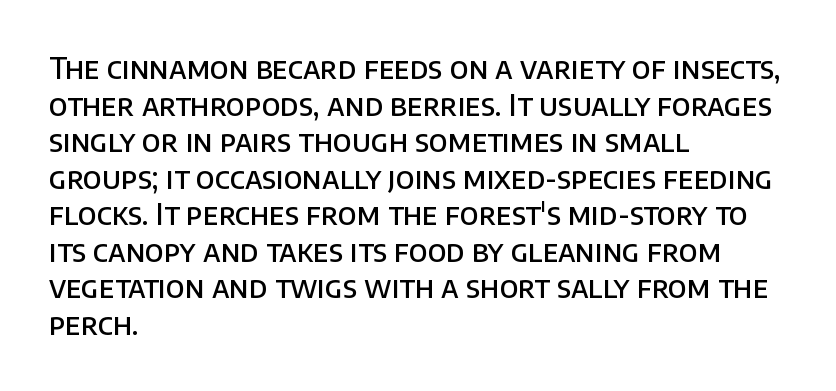
Q: Is the text bold? A: Semi-bold.
Q: Is the text italic (slanted)? A: No, it is upright.
Q: Is the typeface a serif or a sans-serif typeface? A: Sans-serif.
Q: Is the text underlined? A: No.
Q: How is the paragraph aligned? A: Left-aligned.
Q: Is the spacing between letters normal or unusually wide? A: Normal.
Q: Is the spacing between lines tight, normal or loose? A: Normal.
Q: Width (condensed, normal, or wide)? A: Normal.
Q: Stroke contrast? A: Low.
Q: x-height? A: Large.
Q: Monospaced? A: No.
